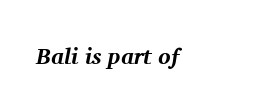
{"italic": "yes", "lean": "right", "slant_degrees": 11, "bold": "yes", "underline": "no", "letter_spacing": "normal", "letter_spacing_em": 0.0, "glyph_px": 23}
